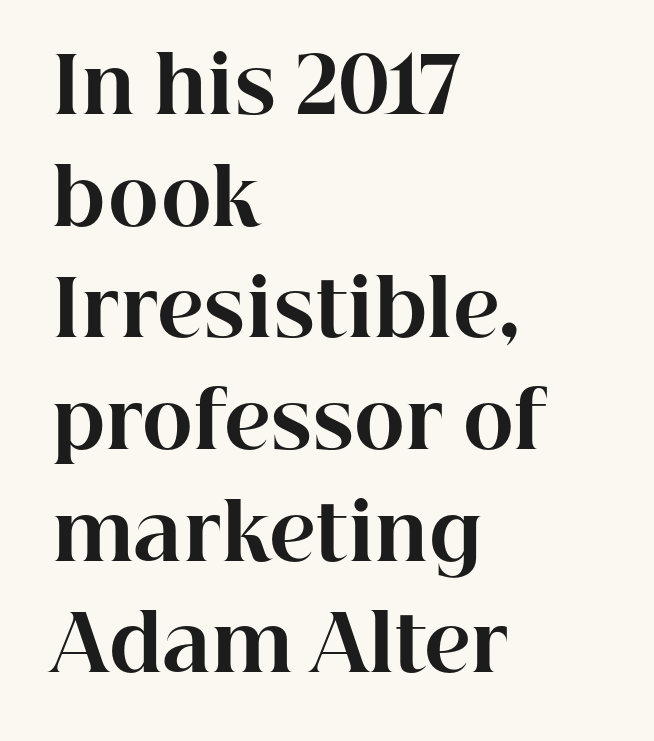
The gaps between neighbouring characters are ordinary and unremarkable. The face used here is proportionally spaced, like ordinary book or web type. Leading matches the norm, producing a regular column. Letterform terminals end in serifs throughout the passage. I'd describe the lettering as bold — thick and assertive.
